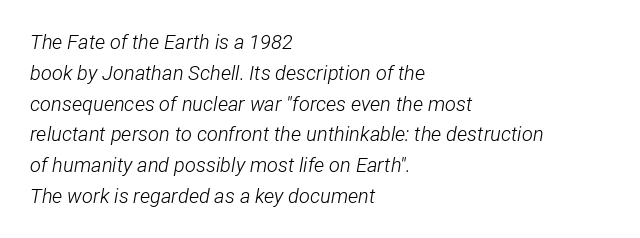
The typesetting does not lean heavy: it is not bold. The passage shown is not underscored anywhere. The passage shown leans; its letterforms are oblique. Normally led — the rows are evenly, conventionally spaced. The horizontal fit of the characters is conventional and even.
